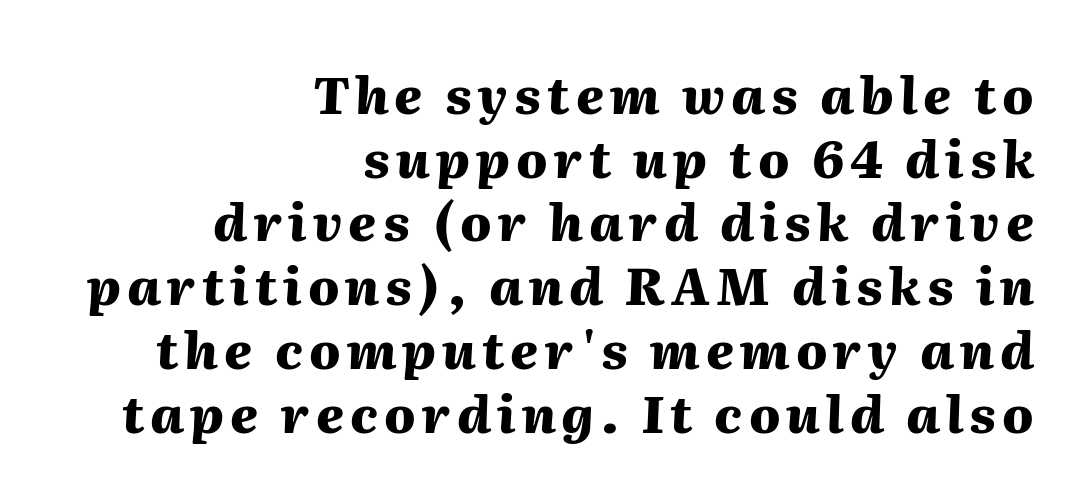
{"italic": "yes", "lean": "right", "slant_degrees": 2, "bold": "yes", "weight": "heavy", "width": "normal", "stroke_contrast": "medium", "x_height": "medium", "monospaced": "no", "underline": "no", "align": "right", "line_spacing": "normal", "line_spacing_ratio": 1.25, "glyph_px": 51}
